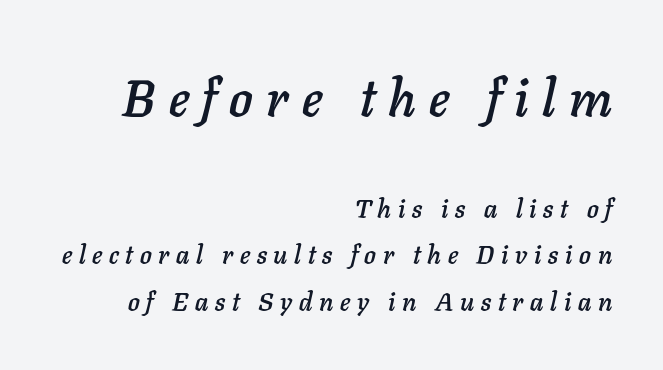
Q: Is the text italic (slanted)? A: Yes, it leans right by about 11 degrees.
Q: Is the text underlined? A: No.
Q: How is the paragraph aligned? A: Right-aligned.
Q: Is the spacing between letters normal or unusually wide? A: Unusually wide.
Q: Which block of text is set in a larger size, the first (top) or the second (bottom)? A: The first (top) one.
Q: Width (condensed, normal, or wide)? A: Normal.
Q: Stroke contrast? A: Low.
Q: x-height? A: Medium.
Q: Monospaced? A: No.
